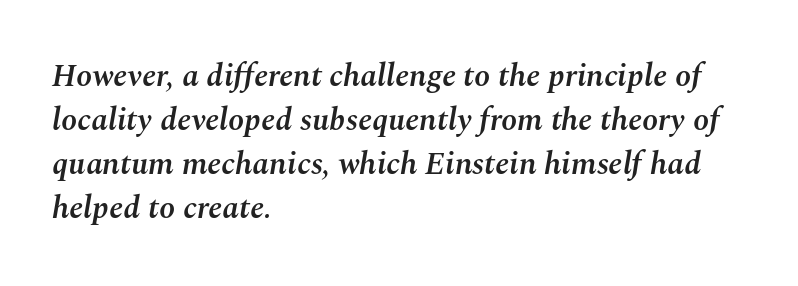
Letter spacing: default. Just letters on the line, the space beneath them empty. The rendering uses a moderate line-height, typical for paragraphs. The glyphs look as if they've been sheared to an angle. Character widths vary here, with narrow letters taking less room than wide ones.
